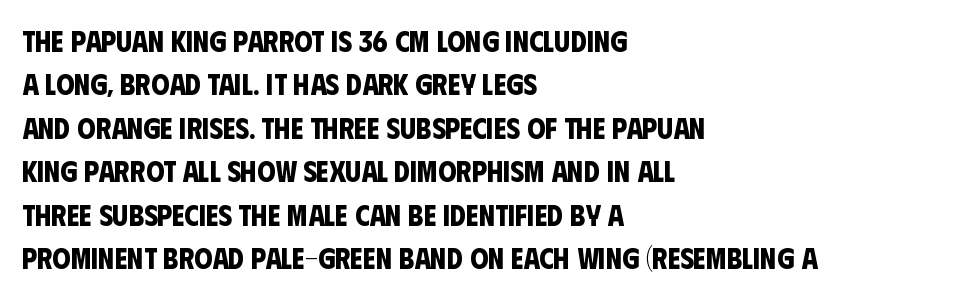
The image shows 29 px bold, condensed sans-serif type; set left-aligned, normal line spacing (1.5x), normal letter spacing, not underlined; low stroke contrast and a large x-height.
